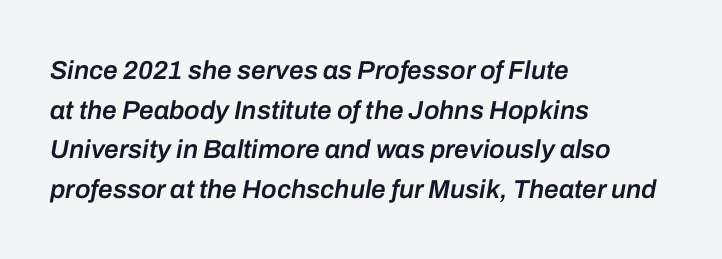
{"italic": "yes", "lean": "right", "slant_degrees": 10, "bold": "semi", "underline": "no", "align": "left", "line_spacing": "normal", "line_spacing_ratio": 1.52, "letter_spacing": "normal", "letter_spacing_em": 0.0, "glyph_px": 26}
